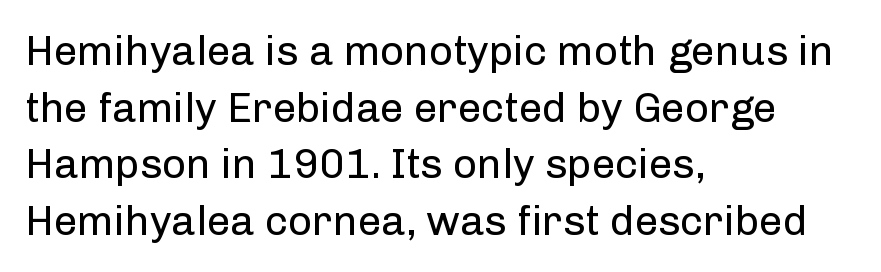
{"serif": "no", "italic": "no", "bold": "no", "weight": "regular", "width": "normal", "stroke_contrast": "low", "x_height": "medium", "monospaced": "no", "underline": "no", "align": "left", "line_spacing": "normal", "line_spacing_ratio": 1.35, "letter_spacing": "normal", "letter_spacing_em": 0.0, "glyph_px": 42}
